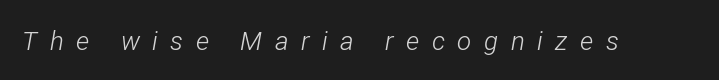
Between one letter and the next there's a generous, obvious gap. On a weight scale, this lands at 450 or below. Anything drawn beneath the words? Only blank space. Designer's note — italics engaged.
